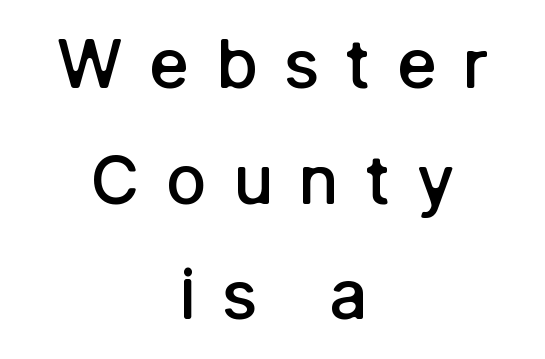
{"serif": "no", "italic": "no", "bold": "semi", "weight": "semibold", "width": "normal", "stroke_contrast": "low", "x_height": "medium", "monospaced": "no", "underline": "no", "align": "center", "line_spacing": "normal", "line_spacing_ratio": 1.7, "letter_spacing": "wide", "letter_spacing_em": 0.38, "glyph_px": 68}
